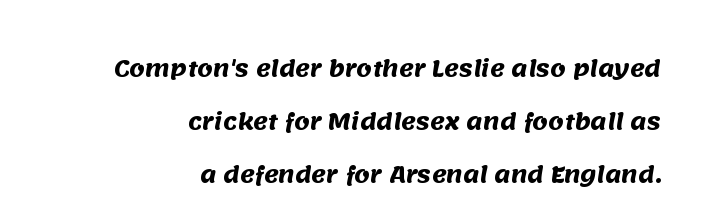
Its strokes are broad and dark, the hallmark of bold type. Quick note: underline off. Spacing between characters is what you'd get straight out of the box. The typesetter chose a ragged-left arrangement here.
